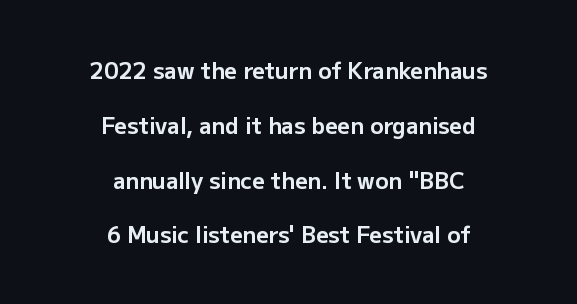
Q: Is the text bold? A: Yes.
Q: Is the text italic (slanted)? A: No, it is upright.
Q: Is the text underlined? A: No.
Q: How is the paragraph aligned? A: Centered.
Q: Is the spacing between letters normal or unusually wide? A: Normal.
Q: Is the spacing between lines tight, normal or loose? A: Loose.
